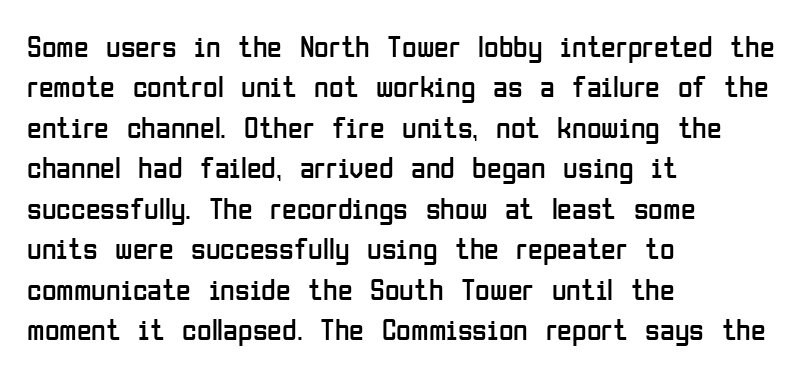
{"serif": "no", "italic": "no", "bold": "no", "weight": "regular", "width": "condensed", "stroke_contrast": "low", "x_height": "medium", "monospaced": "no", "underline": "no", "align": "left", "line_spacing": "normal", "line_spacing_ratio": 1.35, "letter_spacing": "normal", "letter_spacing_em": 0.0, "glyph_px": 30}
